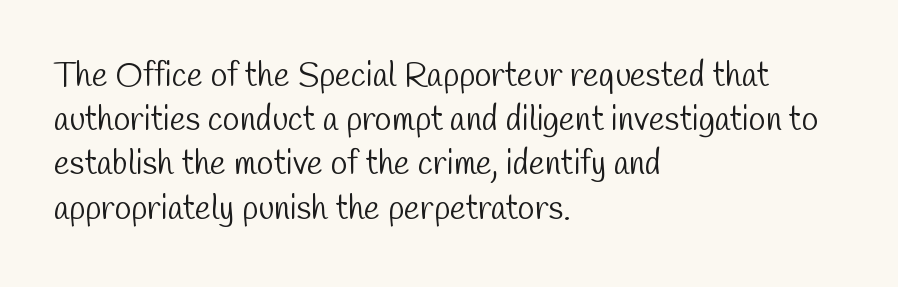
Regarding leading, the lines here are spaced in the standard way. The face looks like a standard text weight, possibly lighter. Serifs: no, the terminals of the letterforms are clean. Think of a printed novel: that variable character pitch is what you see here. In CSS terms this would be text-align: left.
